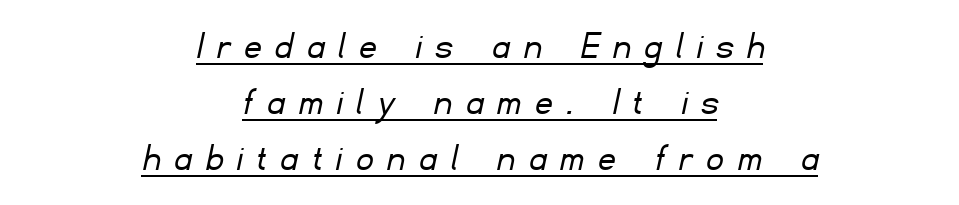
Q: Is the text bold? A: No.
Q: Is the typeface a serif or a sans-serif typeface? A: Sans-serif.
Q: Is the text underlined? A: Yes.
Q: How is the paragraph aligned? A: Centered.
Q: Is the spacing between letters normal or unusually wide? A: Unusually wide.
Q: Is the spacing between lines tight, normal or loose? A: Normal.
Q: Width (condensed, normal, or wide)? A: Normal.
Q: Stroke contrast? A: Low.
Q: x-height? A: Small.
Q: Monospaced? A: No.
